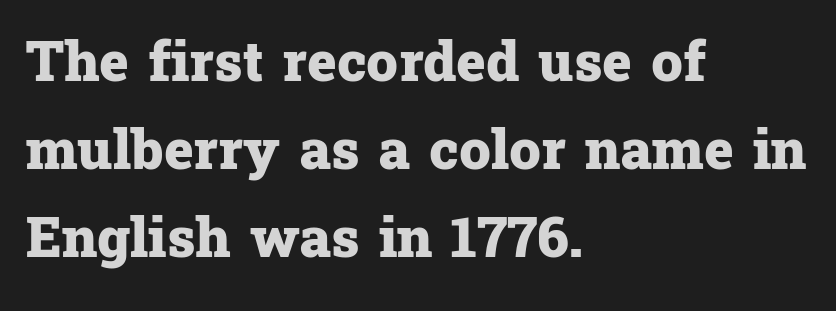
Q: Is the text bold? A: Yes.
Q: Is the text italic (slanted)? A: No, it is upright.
Q: Is the typeface a serif or a sans-serif typeface? A: Serif.
Q: Is the text underlined? A: No.
Q: How is the paragraph aligned? A: Left-aligned.
Q: Is the spacing between letters normal or unusually wide? A: Normal.
Q: Is the spacing between lines tight, normal or loose? A: Normal.
Q: Width (condensed, normal, or wide)? A: Normal.
Q: Stroke contrast? A: Low.
Q: x-height? A: Medium.
Q: Monospaced? A: No.
